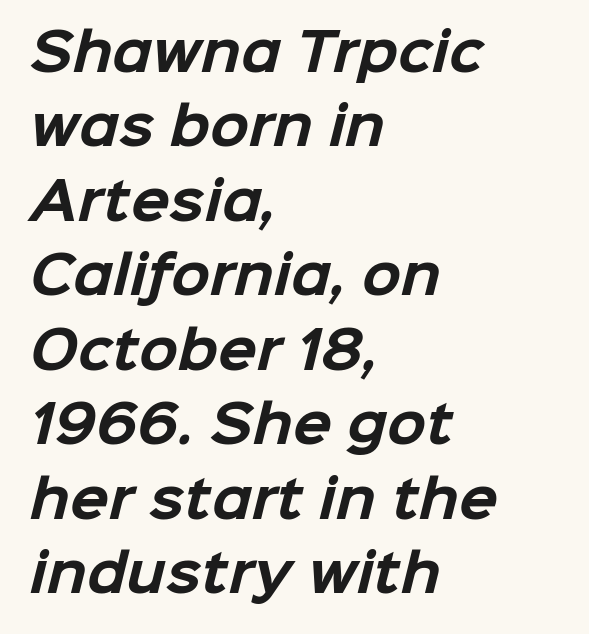
{"serif": "no", "bold": "yes", "weight": "bold", "width": "normal", "stroke_contrast": "low", "x_height": "medium", "monospaced": "no", "underline": "no", "align": "left", "line_spacing": "normal", "line_spacing_ratio": 1.46, "letter_spacing": "normal", "letter_spacing_em": 0.0, "glyph_px": 51}
